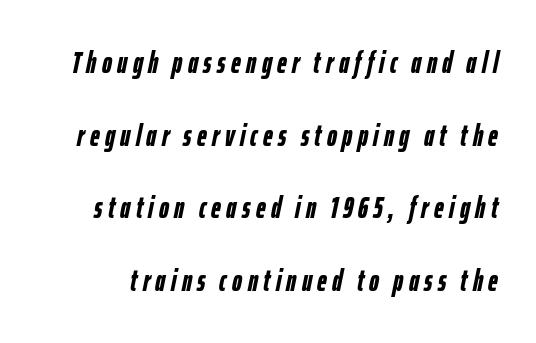
Vertically, the passage feels expansive, rows floating well apart. These lines carry a lot of weight — the face is fully bold. The rendering applies a slant to the glyphs. Anything drawn beneath the words? Only blank space. Think of a printed novel: that variable character pitch is what you see here.
